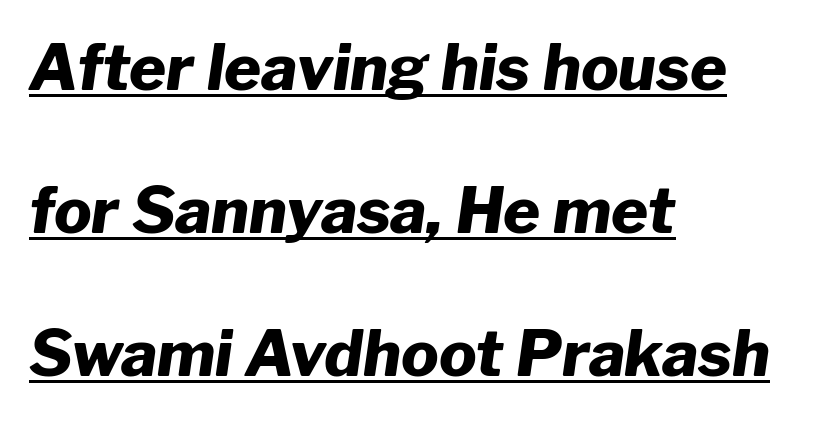
The image shows 63 px heavy type, italic (leaning right); set left-aligned, loose line spacing (2.27x), normal letter spacing, underlined; low stroke contrast and a medium x-height.
